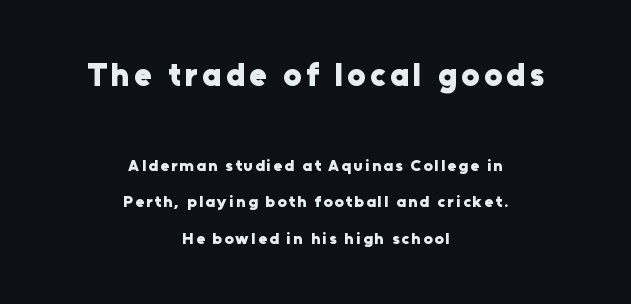
Q: Is the text bold? A: Yes.
Q: Is the text italic (slanted)? A: No, it is upright.
Q: Is the typeface a serif or a sans-serif typeface? A: Sans-serif.
Q: Is the text underlined? A: No.
Q: How is the paragraph aligned? A: Centered.
Q: Is the spacing between lines tight, normal or loose? A: Loose.
Q: Which block of text is set in a larger size, the first (top) or the second (bottom)? A: The first (top) one.
Q: Width (condensed, normal, or wide)? A: Normal.
Q: Stroke contrast? A: Low.
Q: x-height? A: Medium.
Q: Monospaced? A: No.
